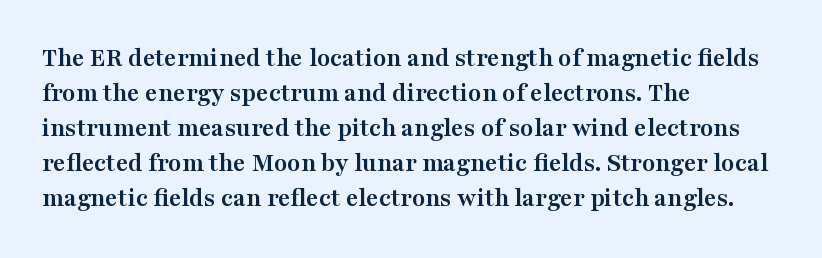
{"italic": "no", "bold": "yes", "underline": "no", "align": "left", "line_spacing": "normal", "line_spacing_ratio": 1.3, "letter_spacing": "normal", "letter_spacing_em": 0.0, "glyph_px": 27}
